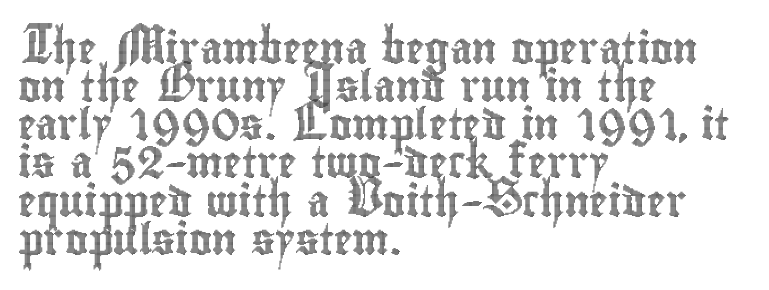
The image shows 31 px condensed type, upright; set left-aligned, line spacing 1.23x, normal letter spacing, not underlined; a small x-height.
